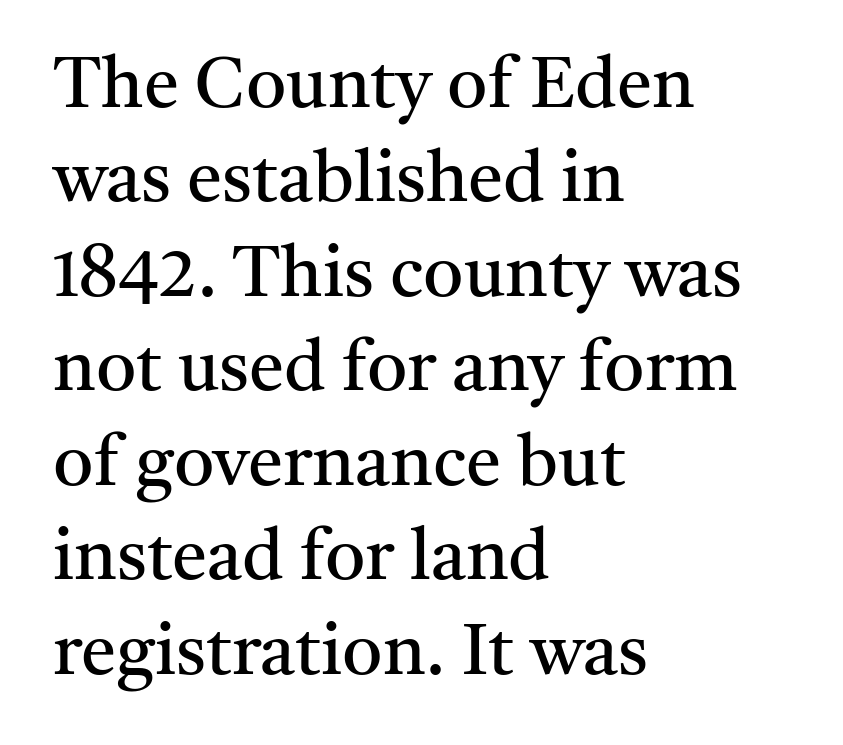
{"serif": "yes", "italic": "no", "bold": "no", "weight": "regular", "width": "normal", "stroke_contrast": "medium", "x_height": "medium", "monospaced": "no", "underline": "no", "align": "left", "line_spacing": "normal", "line_spacing_ratio": 1.33, "letter_spacing": "normal", "letter_spacing_em": 0.0, "glyph_px": 71}
